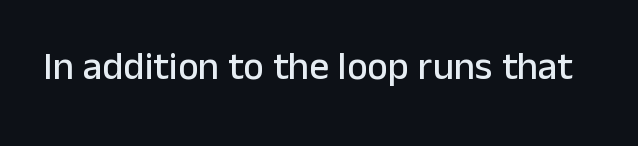
Vertical strokes here are truly vertical. Type without underlining. Here the designer chose a conventional face with non-uniform glyph widths. Font category for this specimen: sans-serif.
